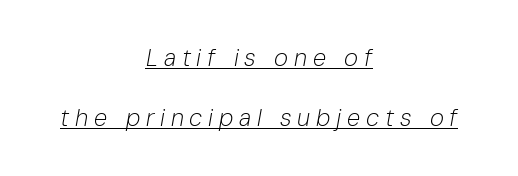
Yep, that's italic — everything's leaning. Glyph-to-glyph distance is far greater than everyday printed text. In CSS terms this would be text-align: center. The weight would be labelled regular, book, light, or lighter still. If you measured baseline to baseline, you'd find a long distance. A rule runs beneath these lines of type.
